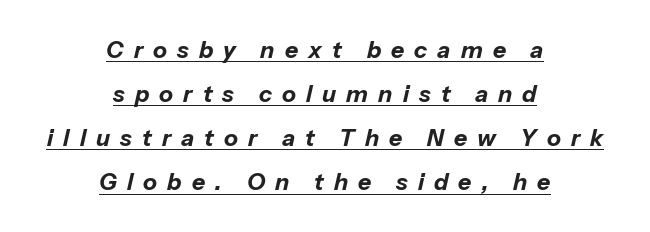
{"italic": "yes", "lean": "right", "slant_degrees": 13, "bold": "yes", "underline": "yes", "align": "center", "line_spacing": "loose", "line_spacing_ratio": 1.92, "letter_spacing": "wide", "letter_spacing_em": 0.44, "glyph_px": 23}
